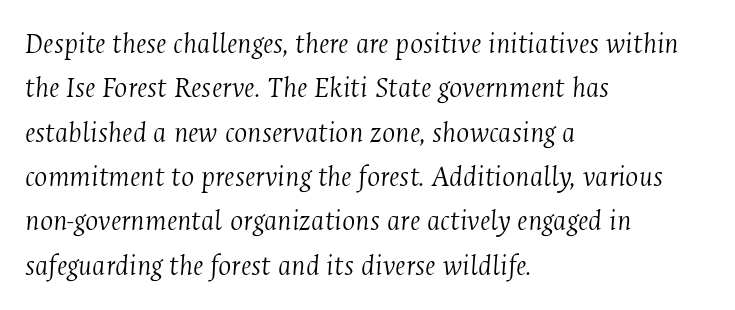
{"serif": "yes", "italic": "yes", "lean": "right", "slant_degrees": 4, "bold": "no", "weight": "light", "width": "condensed", "stroke_contrast": "medium", "x_height": "medium", "monospaced": "no", "underline": "no", "align": "left", "line_spacing": "normal", "line_spacing_ratio": 1.43, "letter_spacing": "normal", "letter_spacing_em": 0.0, "glyph_px": 31}
